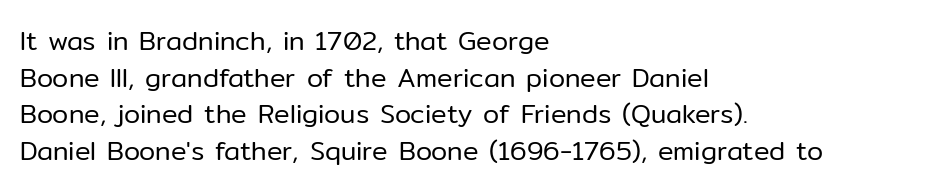
{"italic": "no", "bold": "no", "underline": "no", "align": "left", "line_spacing": "normal", "line_spacing_ratio": 1.41, "letter_spacing": "normal", "letter_spacing_em": 0.0, "glyph_px": 26}
